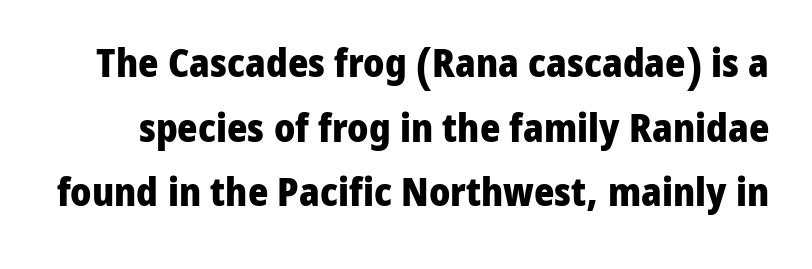
This is the regular roman posture of the typeface. Classification — sans serif. These lines are rendered in a variable-pitch font. Between one letter and the next there's only the usual sliver of space. A normal amount of white space separates one row of letters from the next. On the weight axis this lands at bold, roughly 700.
